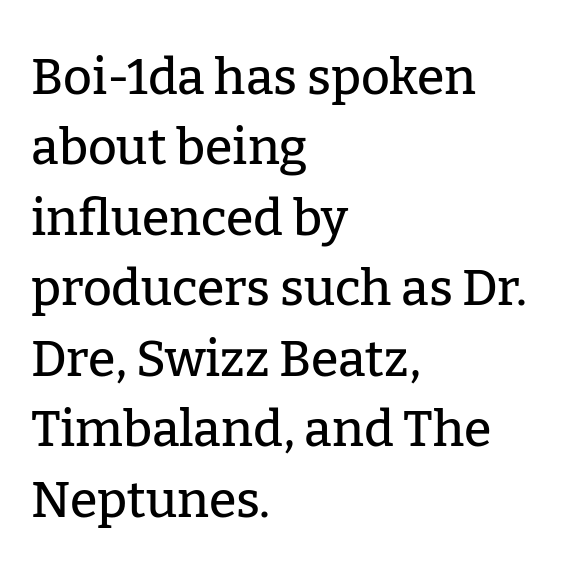
The image shows 50 px serif type, upright; set left-aligned, normal line spacing (1.41x), normal letter spacing, not underlined; low stroke contrast and a medium x-height.
